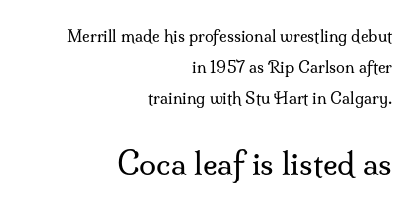
{"serif": "yes", "italic": "no", "bold": "no", "weight": "regular", "width": "normal", "stroke_contrast": "medium", "x_height": "small", "monospaced": "no", "underline": "no", "align": "right", "line_spacing": "loose", "line_spacing_ratio": 1.95, "letter_spacing": "normal", "letter_spacing_em": 0.0, "larger_block": "second", "size_ratio": 1.94, "glyph_px": 31}
